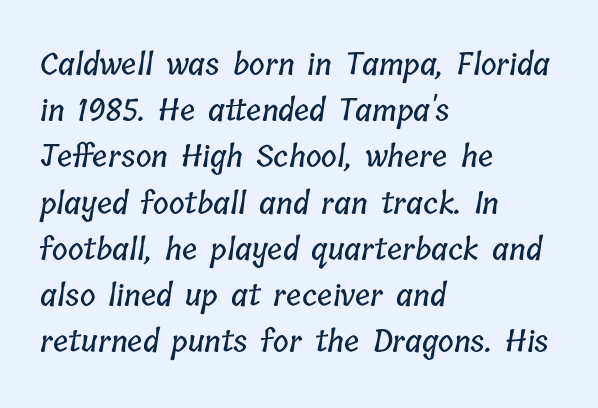
Q: Is the text underlined? A: No.
Q: How is the paragraph aligned? A: Left-aligned.
Q: Is the spacing between letters normal or unusually wide? A: Normal.
Q: Is the spacing between lines tight, normal or loose? A: Normal.
Q: Width (condensed, normal, or wide)? A: Condensed.
Q: Stroke contrast? A: Low.
Q: x-height? A: Medium.
Q: Monospaced? A: No.
